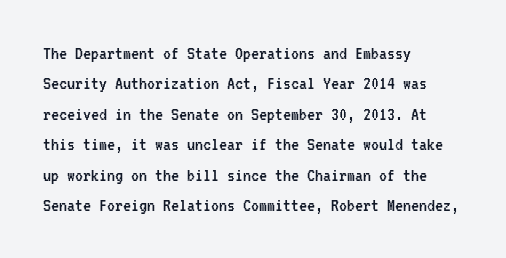
{"italic": "no", "bold": "no", "underline": "no", "align": "left", "line_spacing": "normal", "line_spacing_ratio": 1.52, "letter_spacing": "normal", "letter_spacing_em": 0.0, "glyph_px": 20}
